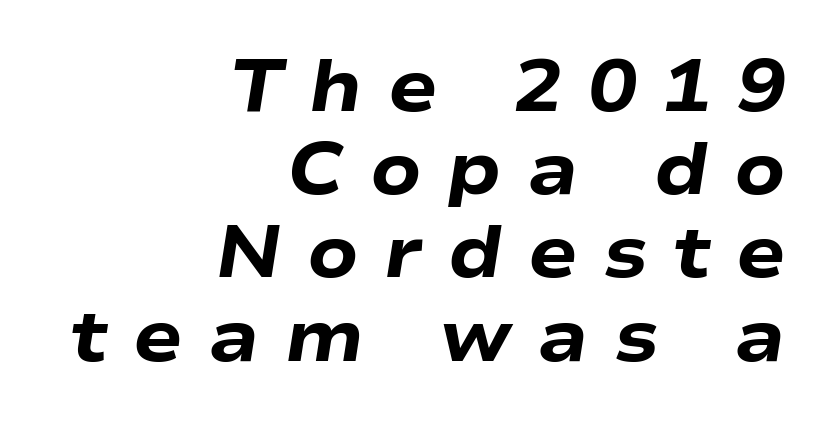
Q: Is the text bold? A: Yes.
Q: Is the text italic (slanted)? A: Yes, it leans right by about 9 degrees.
Q: Is the text underlined? A: No.
Q: How is the paragraph aligned? A: Right-aligned.
Q: Is the spacing between letters normal or unusually wide? A: Unusually wide.
Q: Is the spacing between lines tight, normal or loose? A: Tight.
Q: Width (condensed, normal, or wide)? A: Wide.
Q: Stroke contrast? A: Low.
Q: x-height? A: Medium.
Q: Monospaced? A: No.
